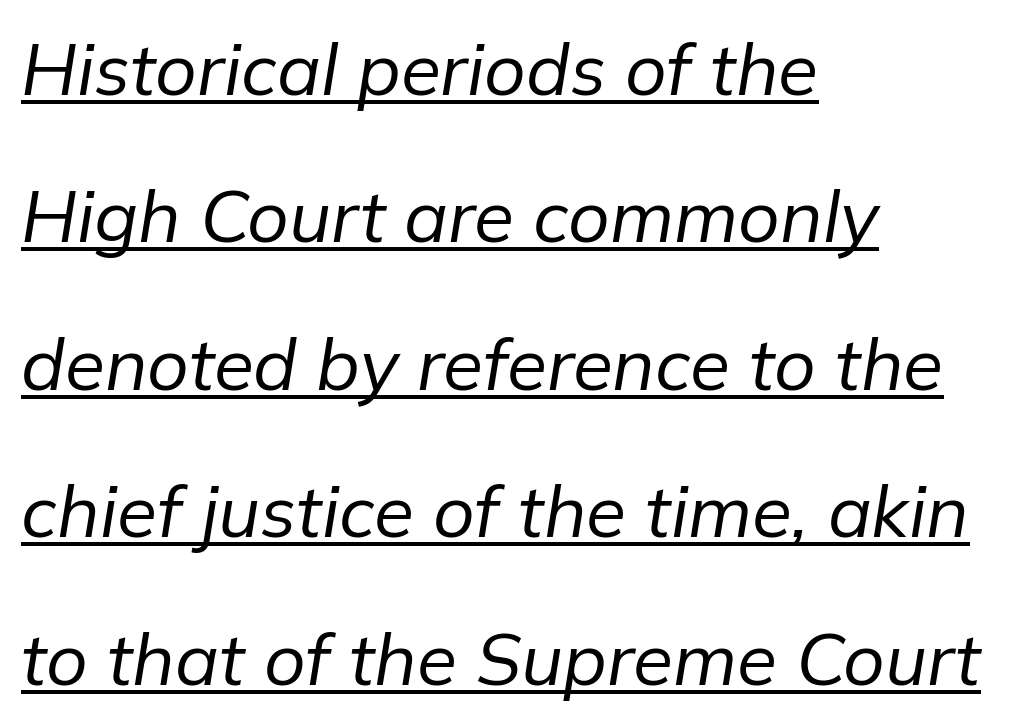
{"italic": "yes", "lean": "right", "slant_degrees": 9, "bold": "no", "weight": "regular", "width": "normal", "stroke_contrast": "low", "x_height": "medium", "monospaced": "no", "underline": "yes", "align": "left", "line_spacing": "loose", "line_spacing_ratio": 2.02, "letter_spacing": "normal", "letter_spacing_em": 0.0, "glyph_px": 73}
